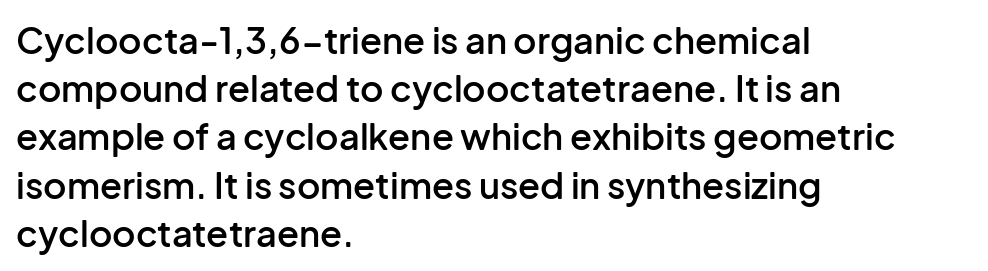
Q: Is the text bold? A: Semi-bold.
Q: Is the text italic (slanted)? A: No, it is upright.
Q: Is the typeface a serif or a sans-serif typeface? A: Sans-serif.
Q: Is the text underlined? A: No.
Q: How is the paragraph aligned? A: Left-aligned.
Q: Is the spacing between letters normal or unusually wide? A: Normal.
Q: Is the spacing between lines tight, normal or loose? A: Normal.
Q: Width (condensed, normal, or wide)? A: Normal.
Q: Stroke contrast? A: Low.
Q: x-height? A: Medium.
Q: Monospaced? A: No.
